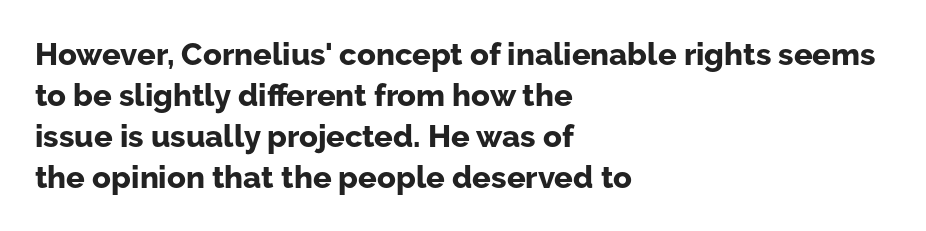
Q: Is the text bold? A: Yes.
Q: Is the text italic (slanted)? A: No, it is upright.
Q: Is the typeface a serif or a sans-serif typeface? A: Sans-serif.
Q: Is the text underlined? A: No.
Q: How is the paragraph aligned? A: Left-aligned.
Q: Is the spacing between letters normal or unusually wide? A: Normal.
Q: Is the spacing between lines tight, normal or loose? A: Normal.
Q: Width (condensed, normal, or wide)? A: Normal.
Q: Stroke contrast? A: Low.
Q: x-height? A: Medium.
Q: Monospaced? A: No.
